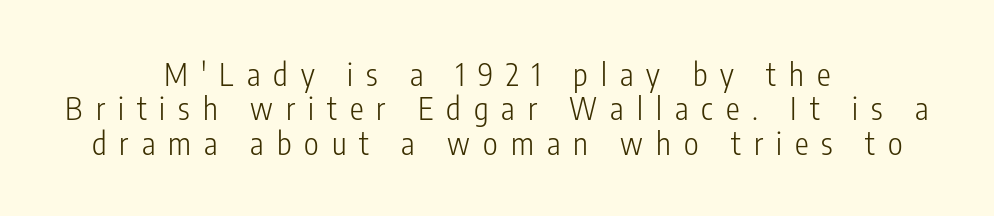
{"serif": "no", "italic": "no", "bold": "no", "weight": "light", "width": "condensed", "stroke_contrast": "low", "x_height": "medium", "monospaced": "no", "underline": "no", "align": "center", "line_spacing": "tight", "line_spacing_ratio": 1.11, "letter_spacing": "wide", "letter_spacing_em": 0.42, "glyph_px": 31}
